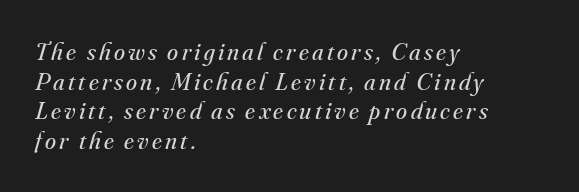
The glyphs look as if they've been sheared to an angle. Stems here are at most as thick as an everyday book face. A student would call this left alignment; a typographer would say flush left, rag right. The foot of each line stays bare and open.
